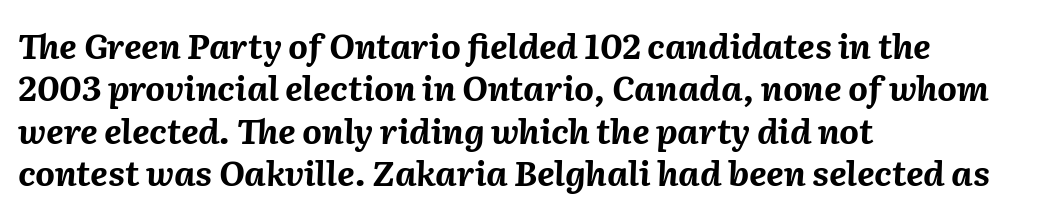
Q: Is the text bold? A: Yes.
Q: Is the text italic (slanted)? A: Yes, it leans right by about 2 degrees.
Q: Is the text underlined? A: No.
Q: How is the paragraph aligned? A: Left-aligned.
Q: Is the spacing between letters normal or unusually wide? A: Normal.
Q: Is the spacing between lines tight, normal or loose? A: Normal.
Q: Width (condensed, normal, or wide)? A: Normal.
Q: Stroke contrast? A: Medium.
Q: x-height? A: Medium.
Q: Monospaced? A: No.
